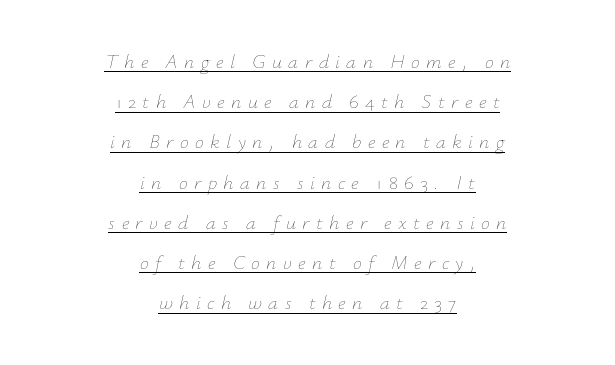
Q: Is the text bold? A: No.
Q: Is the text italic (slanted)? A: Yes, it leans right by about 12 degrees.
Q: Is the text underlined? A: Yes.
Q: How is the paragraph aligned? A: Centered.
Q: Is the spacing between letters normal or unusually wide? A: Unusually wide.
Q: Is the spacing between lines tight, normal or loose? A: Loose.
